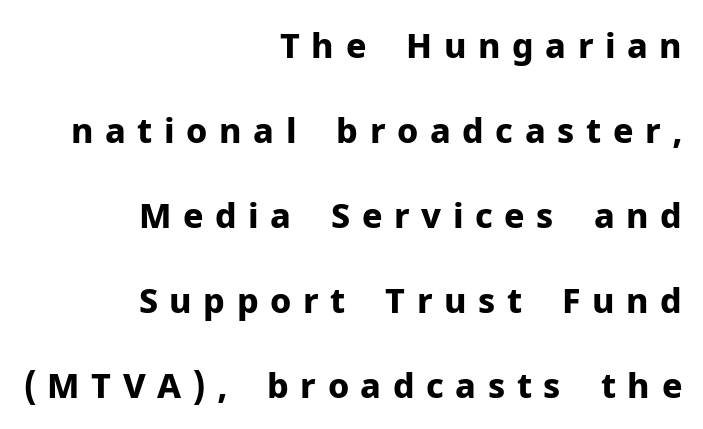
{"serif": "no", "italic": "no", "bold": "yes", "weight": "bold", "width": "normal", "stroke_contrast": "low", "x_height": "medium", "monospaced": "no", "underline": "no", "align": "right", "line_spacing": "loose", "line_spacing_ratio": 2.5, "letter_spacing": "wide", "letter_spacing_em": 0.34, "glyph_px": 34}
